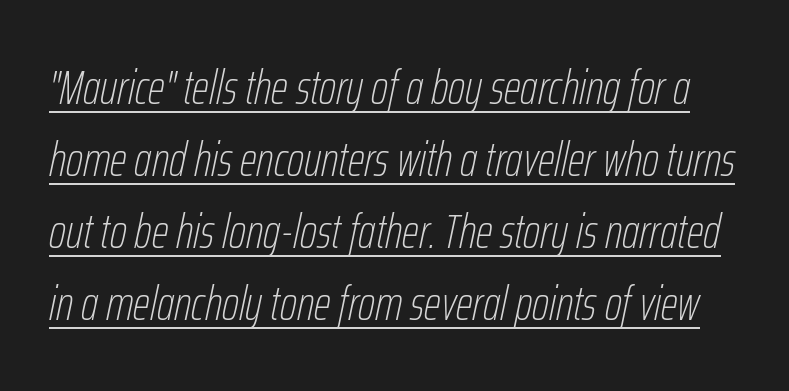
The image shows 48 px thin, condensed type, italic (leaning right); set normal line spacing (1.5x), normal letter spacing, underlined; low stroke contrast and a medium x-height.
